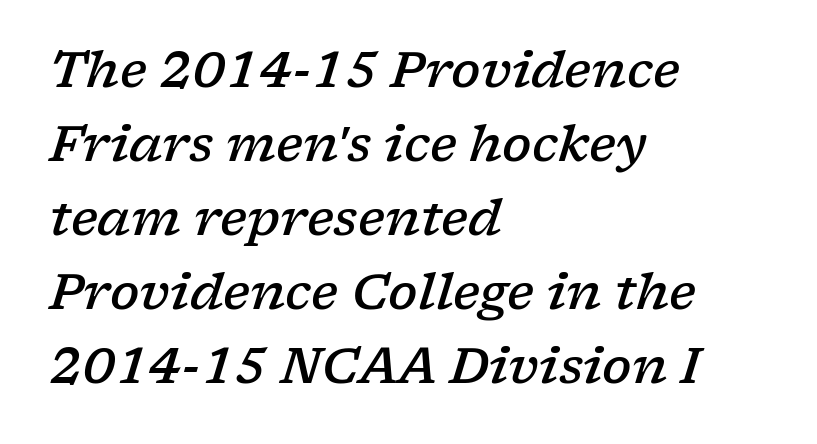
Looking at the ascenders, they clearly lean. This rendering employs a face with finishing strokes, i.e., a serif. Proportional: the letters do not fall into vertical columns. Spacing between characters is what you'd get straight out of the box. Typesetter's note: demi weight, one step under bold. If you measured baseline to baseline, you'd find a middling distance.
